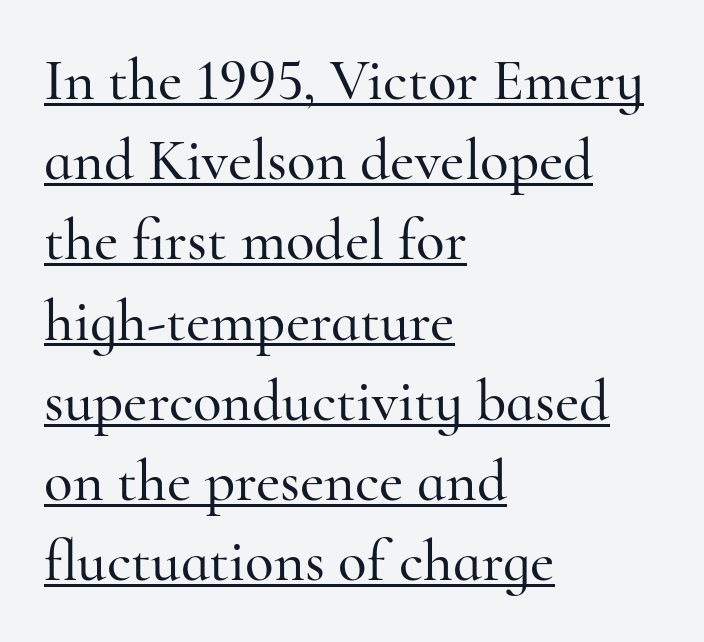
Q: Is the text italic (slanted)? A: No, it is upright.
Q: Is the typeface a serif or a sans-serif typeface? A: Serif.
Q: Is the text underlined? A: Yes.
Q: How is the paragraph aligned? A: Left-aligned.
Q: Is the spacing between letters normal or unusually wide? A: Normal.
Q: Is the spacing between lines tight, normal or loose? A: Normal.
Q: Width (condensed, normal, or wide)? A: Normal.
Q: Stroke contrast? A: High.
Q: x-height? A: Small.
Q: Monospaced? A: No.
